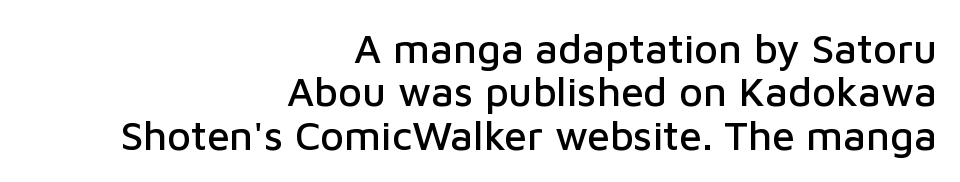
The image shows 41 px sans-serif type, upright; set right-aligned, tight line spacing (1.06x), normal letter spacing, not underlined; low stroke contrast and a medium x-height.
